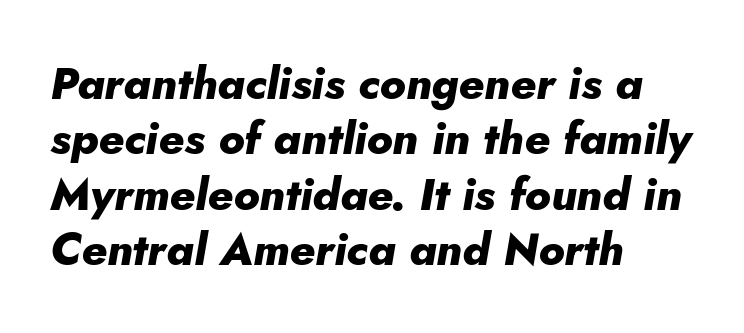
The image shows 45 px heavy type, italic (leaning right); set left-aligned, line spacing 1.23x, normal letter spacing, not underlined; low stroke contrast and a small x-height.
